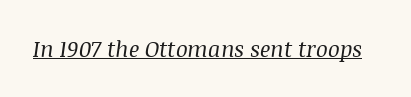
The letters sit at their default tracking, neither squeezed nor spread. Does a line run under the words? Yes, clearly. Heft: none added — not bold. Style check: oblique.
